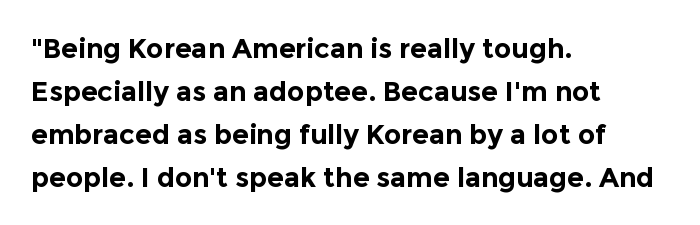
{"italic": "no", "bold": "yes", "underline": "no", "align": "left", "line_spacing": "normal", "line_spacing_ratio": 1.59, "letter_spacing": "normal", "letter_spacing_em": 0.0, "glyph_px": 27}
